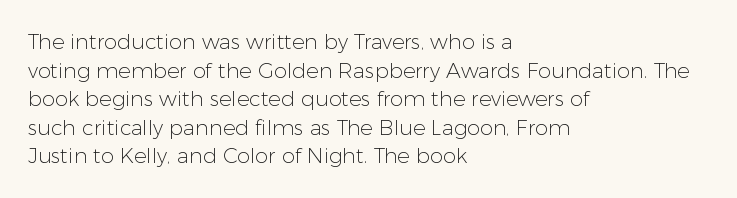
Q: Is the text bold? A: No.
Q: Is the text italic (slanted)? A: No, it is upright.
Q: Is the text underlined? A: No.
Q: How is the paragraph aligned? A: Left-aligned.
Q: Is the spacing between letters normal or unusually wide? A: Normal.
Q: Is the spacing between lines tight, normal or loose? A: Normal.
